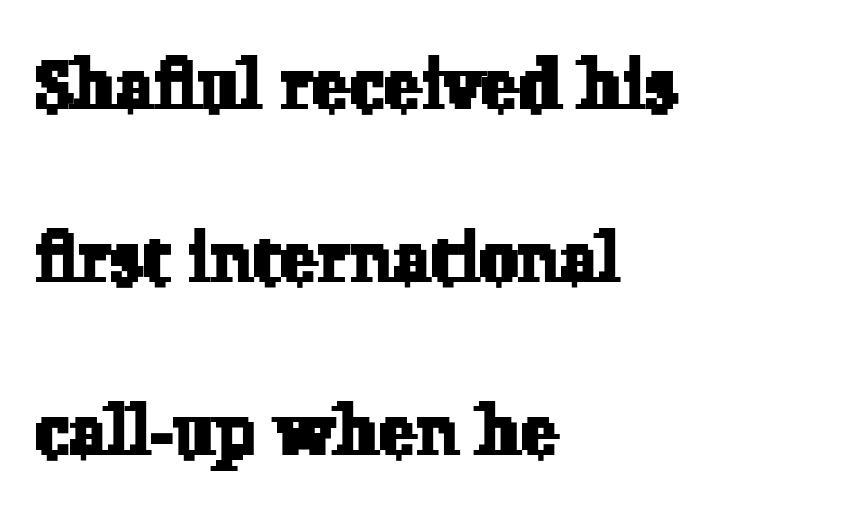
Q: Is the typeface a serif or a sans-serif typeface? A: Serif.
Q: Is the text underlined? A: No.
Q: How is the paragraph aligned? A: Left-aligned.
Q: Is the spacing between letters normal or unusually wide? A: Normal.
Q: Is the spacing between lines tight, normal or loose? A: Loose.
Q: Width (condensed, normal, or wide)? A: Normal.
Q: Stroke contrast? A: Low.
Q: x-height? A: Medium.
Q: Monospaced? A: No.
